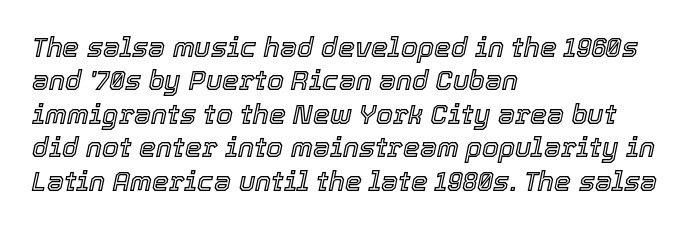
{"italic": "yes", "lean": "right", "slant_degrees": 12, "underline": "no", "align": "left", "line_spacing_ratio": 1.24, "letter_spacing": "normal", "letter_spacing_em": 0.0, "glyph_px": 27}
